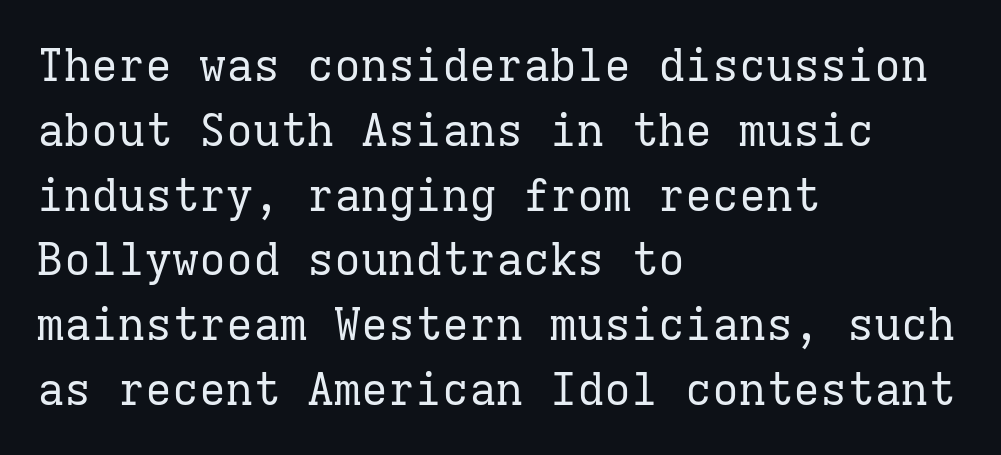
{"serif": "yes", "italic": "no", "bold": "no", "weight": "regular", "width": "normal", "stroke_contrast": "low", "x_height": "medium", "monospaced": "yes", "underline": "no", "align": "left", "line_spacing": "normal", "line_spacing_ratio": 1.44, "letter_spacing": "normal", "letter_spacing_em": 0.0, "glyph_px": 45}
